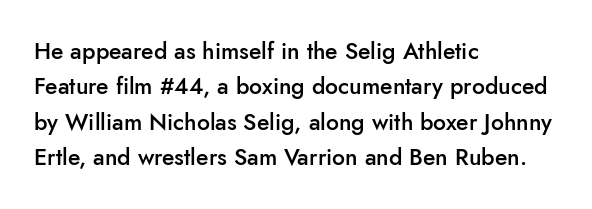
Q: Is the text bold? A: Semi-bold.
Q: Is the text italic (slanted)? A: No, it is upright.
Q: Is the text underlined? A: No.
Q: How is the paragraph aligned? A: Left-aligned.
Q: Is the spacing between letters normal or unusually wide? A: Normal.
Q: Is the spacing between lines tight, normal or loose? A: Normal.
